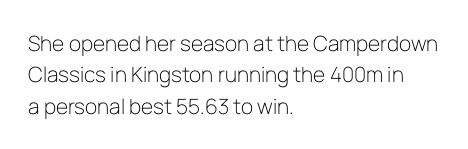
{"italic": "no", "bold": "no", "underline": "no", "align": "left", "line_spacing": "normal", "line_spacing_ratio": 1.5, "letter_spacing": "normal", "letter_spacing_em": 0.0, "glyph_px": 21}
